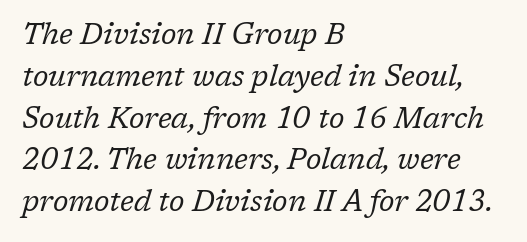
The font's italic variant was chosen for this text. The rendering shows small feet on the letterforms — a serif design. A typesetter would call this proportional, since set widths differ per character. Vertically, the passage feels balanced, rows spaced as you'd expect. These lines are set flush left with a ragged right edge. No letter is thick-stroked: the sample isn't bold.
